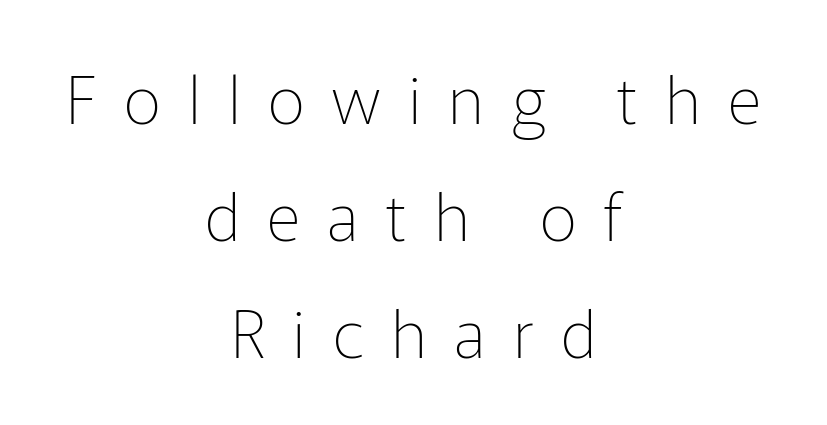
{"serif": "no", "italic": "no", "bold": "no", "weight": "thin", "width": "normal", "stroke_contrast": "low", "x_height": "medium", "monospaced": "no", "underline": "no", "align": "center", "line_spacing_ratio": 1.77, "letter_spacing": "wide", "letter_spacing_em": 0.41, "glyph_px": 66}
